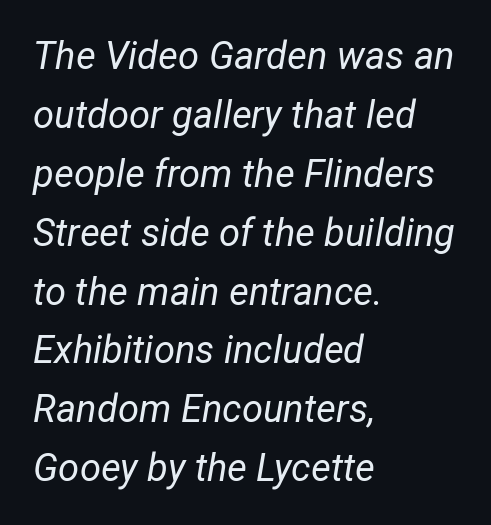
The string is rendered with underlining switched off. An italicized treatment has been applied to the whole sample. The rendering uses natural spacing where letterforms have individual widths. Regular leading. These lines stack with their left ends in a neat column.
